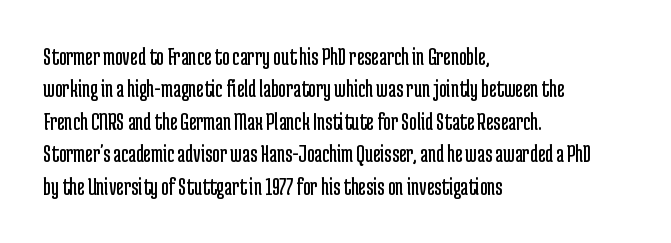
Line spacing here is normal. Nobody touched the tracking dial on this one. Quick note: underline off. Designer's note — italics off, roman on. The lines are quadded left.
